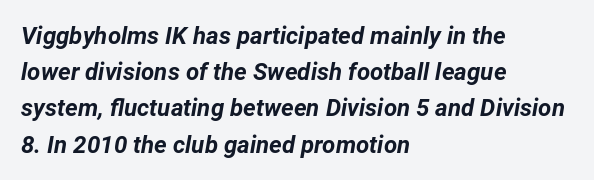
Q: Is the text bold? A: Yes.
Q: Is the text italic (slanted)? A: Yes, it leans right by about 12 degrees.
Q: Is the text underlined? A: No.
Q: How is the paragraph aligned? A: Left-aligned.
Q: Is the spacing between letters normal or unusually wide? A: Normal.
Q: Is the spacing between lines tight, normal or loose? A: Normal.
